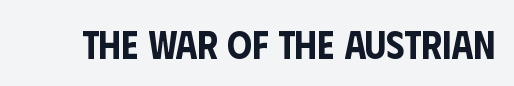
The image shows 39 px condensed sans-serif type, upright; set normal letter spacing, not underlined; low stroke contrast and a large x-height.
